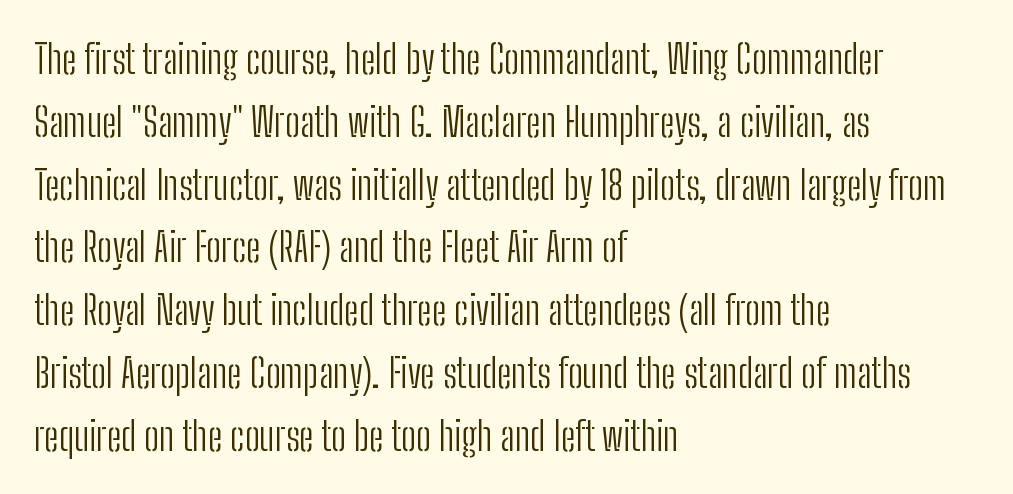
The image shows 40 px light, condensed sans-serif type, upright; set left-aligned, normal line spacing (1.57x), normal letter spacing, not underlined; low stroke contrast and a medium x-height.
